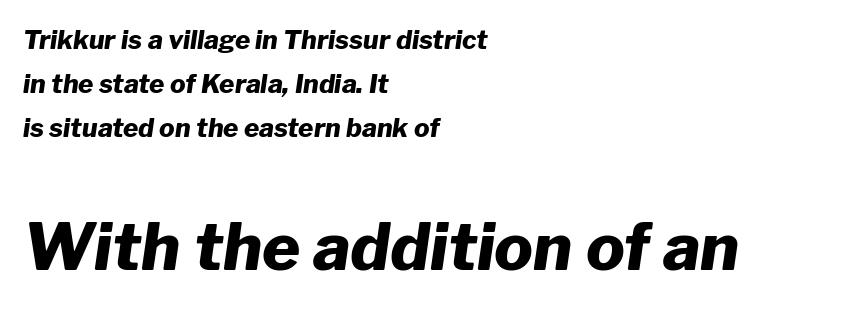
The image shows 65 px heavy type, italic (leaning right); set left-aligned, normal line spacing (1.69x), normal letter spacing, not underlined; the second (bottom) block is 2.5x larger; low stroke contrast and a medium x-height.
